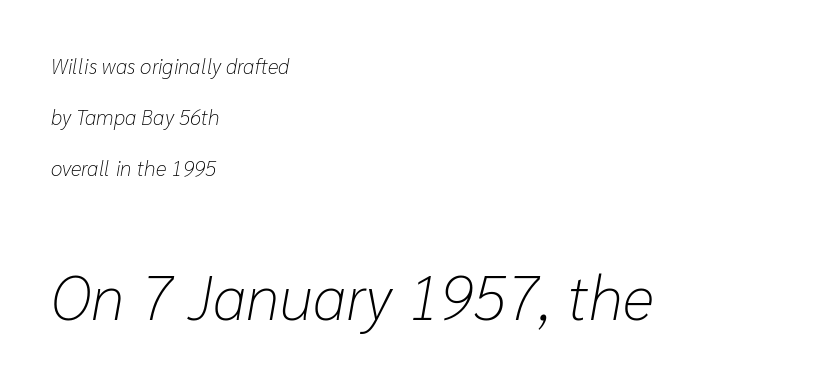
Q: Is the text bold? A: No.
Q: Is the text italic (slanted)? A: Yes, it leans right by about 10 degrees.
Q: Is the text underlined? A: No.
Q: How is the paragraph aligned? A: Left-aligned.
Q: Is the spacing between letters normal or unusually wide? A: Normal.
Q: Is the spacing between lines tight, normal or loose? A: Loose.
Q: Which block of text is set in a larger size, the first (top) or the second (bottom)? A: The second (bottom) one.
Q: Width (condensed, normal, or wide)? A: Normal.
Q: Stroke contrast? A: Low.
Q: x-height? A: Medium.
Q: Monospaced? A: No.
